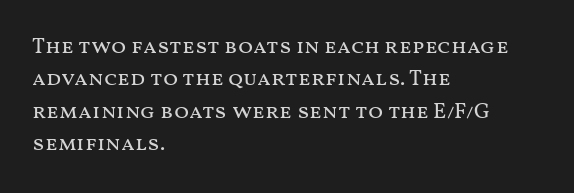
Q: Is the text bold? A: No.
Q: Is the text italic (slanted)? A: No, it is upright.
Q: Is the text underlined? A: No.
Q: How is the paragraph aligned? A: Left-aligned.
Q: Is the spacing between letters normal or unusually wide? A: Normal.
Q: Is the spacing between lines tight, normal or loose? A: Normal.
